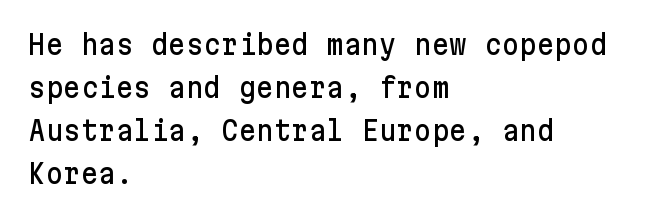
Notice how descenders clear the ascenders below comfortably — that's standard leading. Rendered with straight, roman letterforms. These lines keep a tight, regular rhythm from letter to letter. Only glyphs here, with clear space below each row. Line beginnings align vertically; line endings do not.
